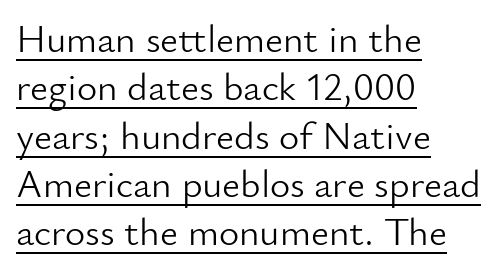
Observe the absence of serifs on each vertical stroke in this sample. Tracking value appears to be zero — textbook default spacing. A rule runs beneath these lines of type. A student would call this left alignment; a typographer would say flush left, rag right. Stems here are at most as thick as an everyday book face. Is this a fixed-width face? No — the glyphs have proportional, varying widths.
